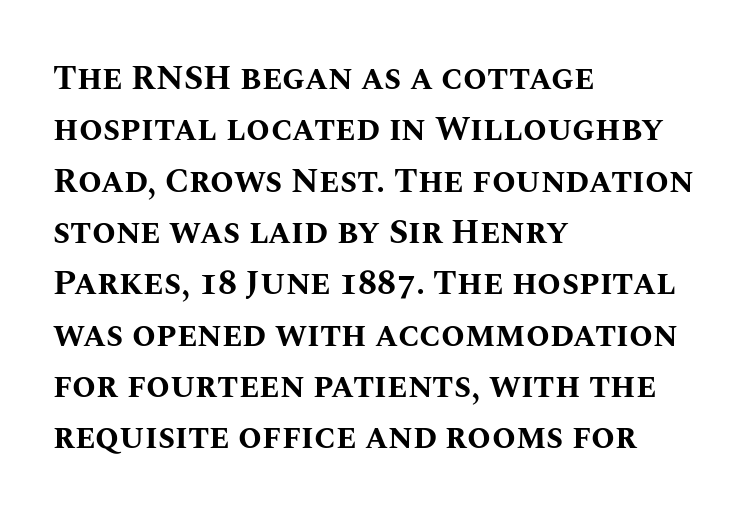
{"italic": "no", "bold": "yes", "weight": "bold", "width": "normal", "stroke_contrast": "medium", "x_height": "large", "monospaced": "no", "underline": "no", "align": "left", "line_spacing": "normal", "line_spacing_ratio": 1.51, "letter_spacing": "normal", "letter_spacing_em": 0.0, "glyph_px": 34}
